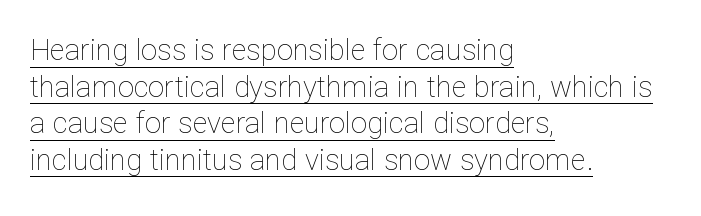
The image shows 29 px thin type, upright; set left-aligned, normal line spacing (1.26x), normal letter spacing, underlined; low stroke contrast and a medium x-height.
